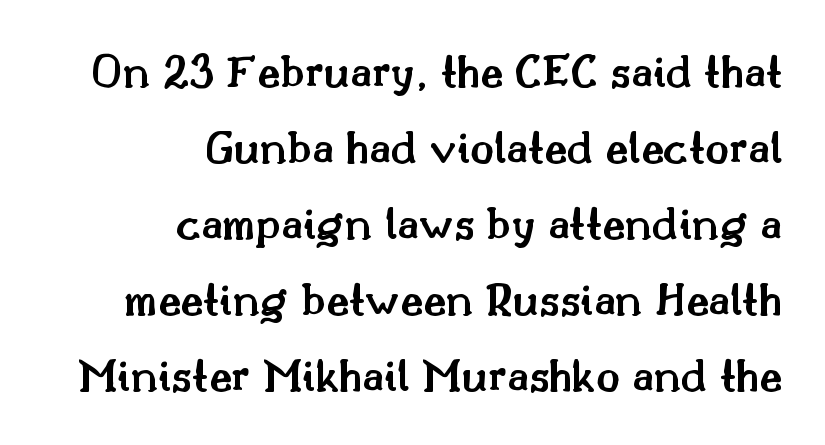
Think of a printed novel: that variable character pitch is what you see here. This rendering features lettering with no underline. How would I describe the line gaps? Plain and ordinary. The type sits square on the baseline with zero lean. This is the in-between weight designers call semibold or demi.
